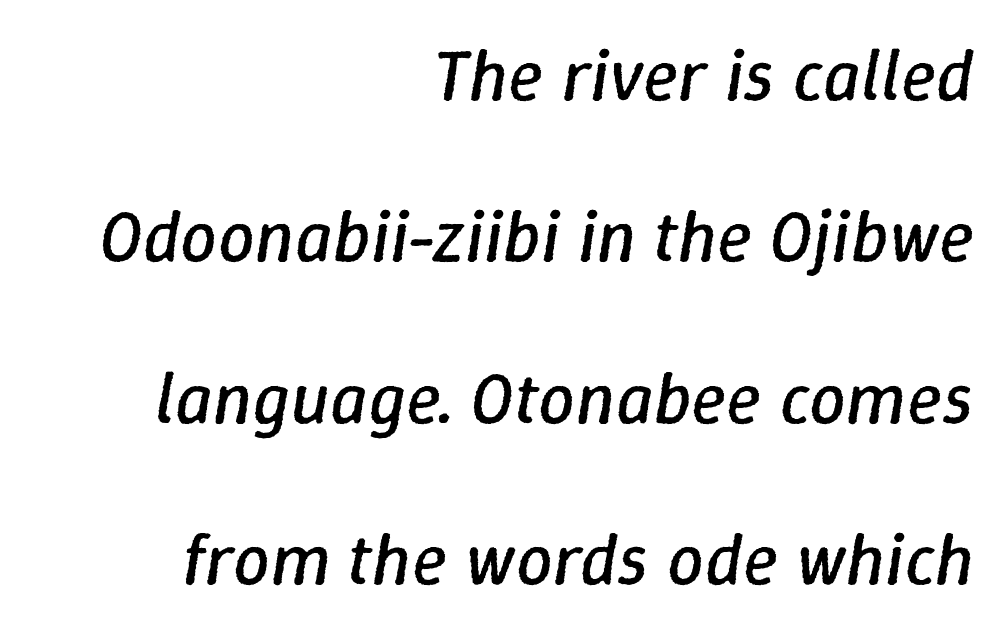
Heaviness? Minimal to ordinary, like unemphasized prose. Is the letter spacing exaggerated? No — it looks like the ordinary default. Does the copy run flush right? Yes — the right margin is perfectly even. This sample trades compactness for vertical openness between lines. This is oblique type, the kind used for emphasis or titles. Bare-footed words on every line.
